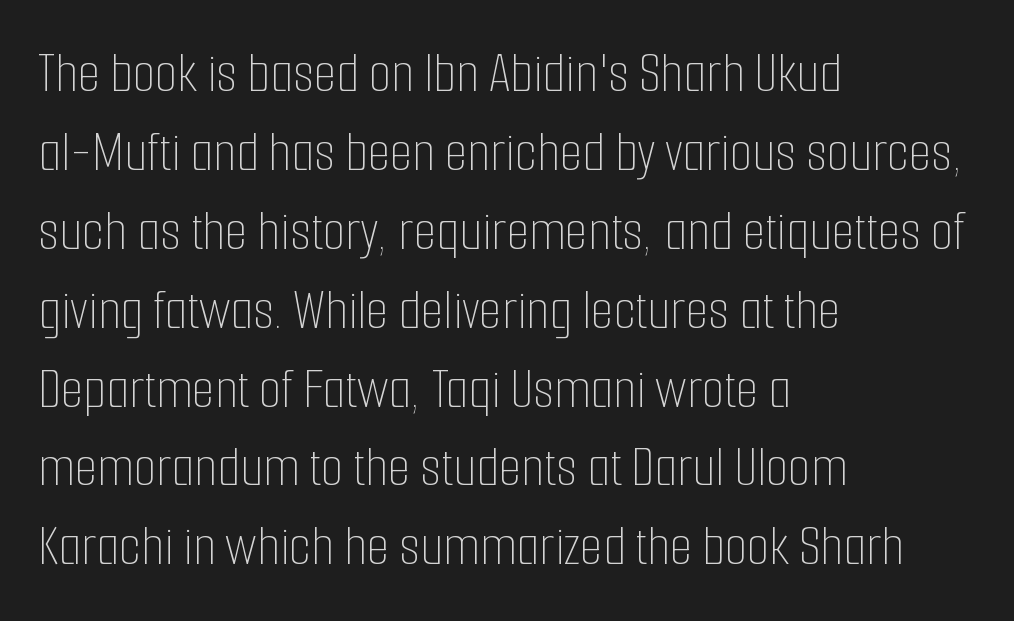
{"italic": "no", "bold": "no", "weight": "thin", "width": "condensed", "stroke_contrast": "low", "x_height": "medium", "monospaced": "no", "underline": "no", "align": "left", "line_spacing": "normal", "line_spacing_ratio": 1.36, "letter_spacing": "normal", "letter_spacing_em": 0.0, "glyph_px": 58}
